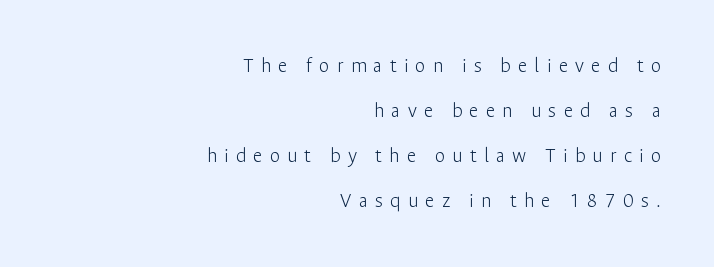
{"italic": "no", "bold": "no", "underline": "no", "align": "right", "line_spacing": "loose", "line_spacing_ratio": 2.14, "letter_spacing": "wide", "letter_spacing_em": 0.34, "glyph_px": 21}
